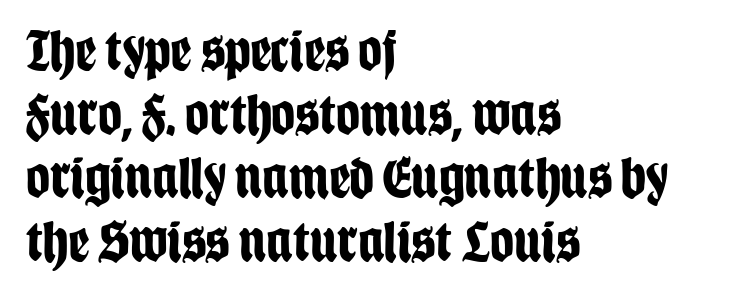
{"serif": "no", "italic": "no", "bold": "yes", "weight": "bold", "width": "condensed", "stroke_contrast": "low", "x_height": "large", "monospaced": "no", "underline": "no", "align": "left", "line_spacing": "tight", "line_spacing_ratio": 1.08, "letter_spacing": "normal", "letter_spacing_em": 0.0, "glyph_px": 59}
